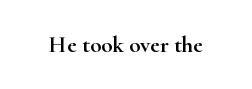
{"italic": "no", "underline": "no", "letter_spacing": "normal", "letter_spacing_em": 0.0, "glyph_px": 23}
